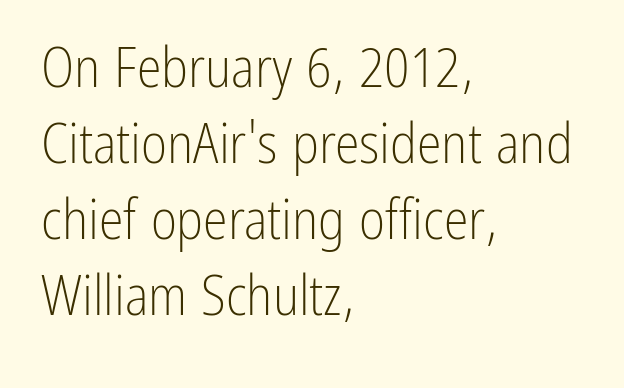
{"serif": "no", "italic": "no", "bold": "no", "weight": "light", "width": "condensed", "stroke_contrast": "low", "x_height": "medium", "monospaced": "no", "underline": "no", "align": "left", "line_spacing": "normal", "line_spacing_ratio": 1.36, "letter_spacing": "normal", "letter_spacing_em": 0.0, "glyph_px": 56}
